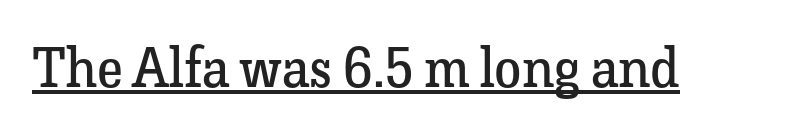
Q: Is the text bold? A: No.
Q: Is the text italic (slanted)? A: No, it is upright.
Q: Is the typeface a serif or a sans-serif typeface? A: Serif.
Q: Is the text underlined? A: Yes.
Q: Is the spacing between letters normal or unusually wide? A: Normal.
Q: Width (condensed, normal, or wide)? A: Normal.
Q: Stroke contrast? A: Low.
Q: x-height? A: Medium.
Q: Monospaced? A: No.
